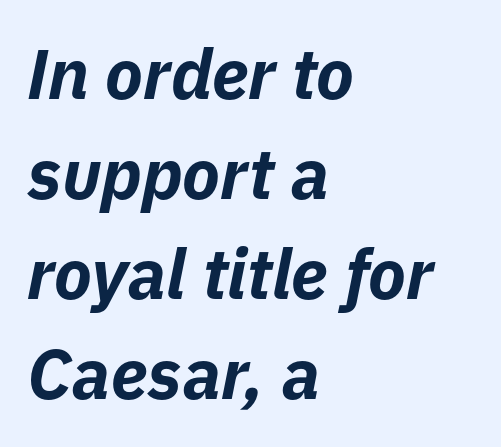
Rendered with sloped, italic letterforms. These lines stack with their left ends in a neat column. The letters advance in unequal steps, a hallmark of proportional type. Here the glyphs are tracked normally, forming tight word shapes.
